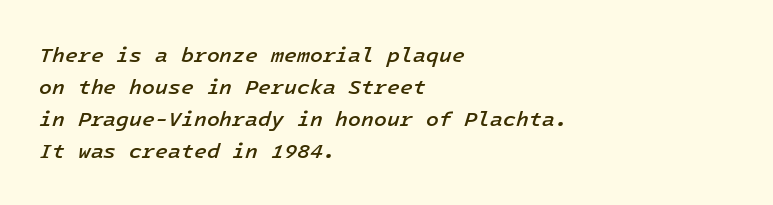
Q: Is the text bold? A: Semi-bold.
Q: Is the text italic (slanted)? A: Yes, it leans right by about 16 degrees.
Q: Is the text underlined? A: No.
Q: How is the paragraph aligned? A: Left-aligned.
Q: Is the spacing between letters normal or unusually wide? A: Normal.
Q: Is the spacing between lines tight, normal or loose? A: Normal.
